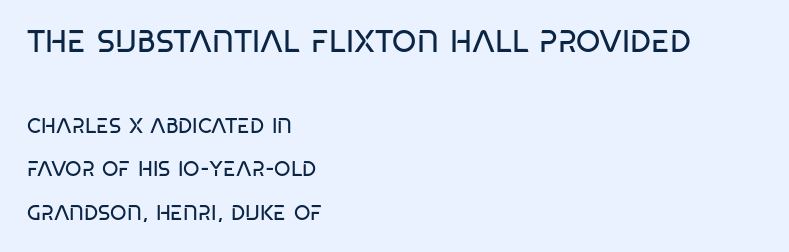
The image shows 31 px regular-weight, condensed sans-serif type, upright; set left-aligned, loose line spacing (2.07x), normal letter spacing, not underlined; the first (top) block is 1.48x larger; low stroke contrast and a large x-height.
